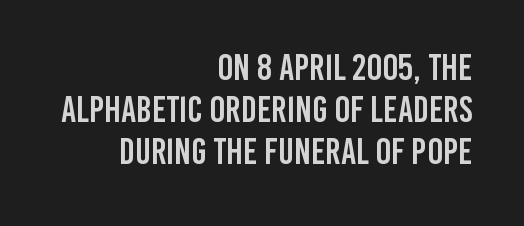
The image shows 37 px condensed sans-serif type, upright; set right-aligned, tight line spacing (1.13x), normal letter spacing, not underlined; low stroke contrast and a large x-height.
